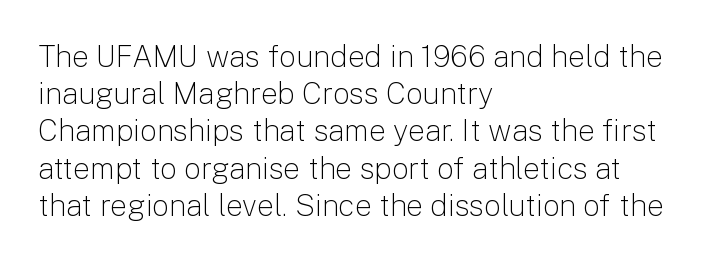
Q: Is the text bold? A: No.
Q: Is the text italic (slanted)? A: No, it is upright.
Q: Is the typeface a serif or a sans-serif typeface? A: Sans-serif.
Q: Is the text underlined? A: No.
Q: How is the paragraph aligned? A: Left-aligned.
Q: Is the spacing between letters normal or unusually wide? A: Normal.
Q: Width (condensed, normal, or wide)? A: Normal.
Q: Stroke contrast? A: Low.
Q: x-height? A: Medium.
Q: Monospaced? A: No.
